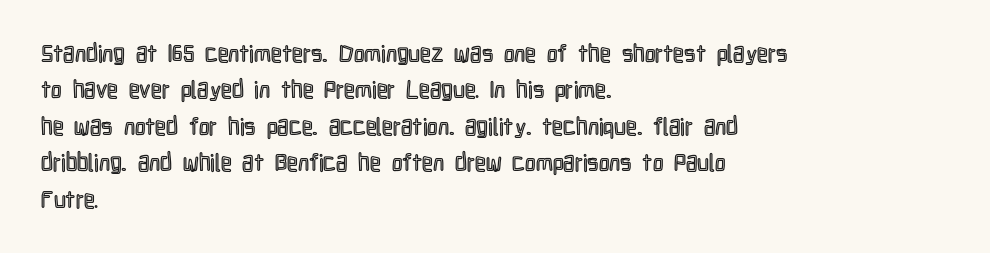
Q: Is the text italic (slanted)? A: No, it is upright.
Q: Is the text underlined? A: No.
Q: How is the paragraph aligned? A: Left-aligned.
Q: Is the spacing between letters normal or unusually wide? A: Normal.
Q: Is the spacing between lines tight, normal or loose? A: Normal.
